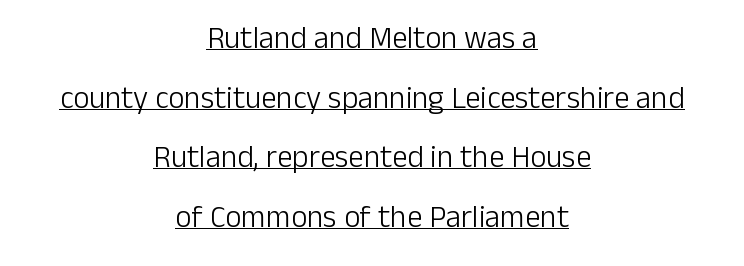
{"serif": "no", "italic": "no", "bold": "no", "weight": "light", "width": "normal", "stroke_contrast": "low", "x_height": "medium", "monospaced": "no", "underline": "yes", "align": "center", "line_spacing": "loose", "line_spacing_ratio": 1.92, "letter_spacing": "normal", "letter_spacing_em": 0.0, "glyph_px": 31}
